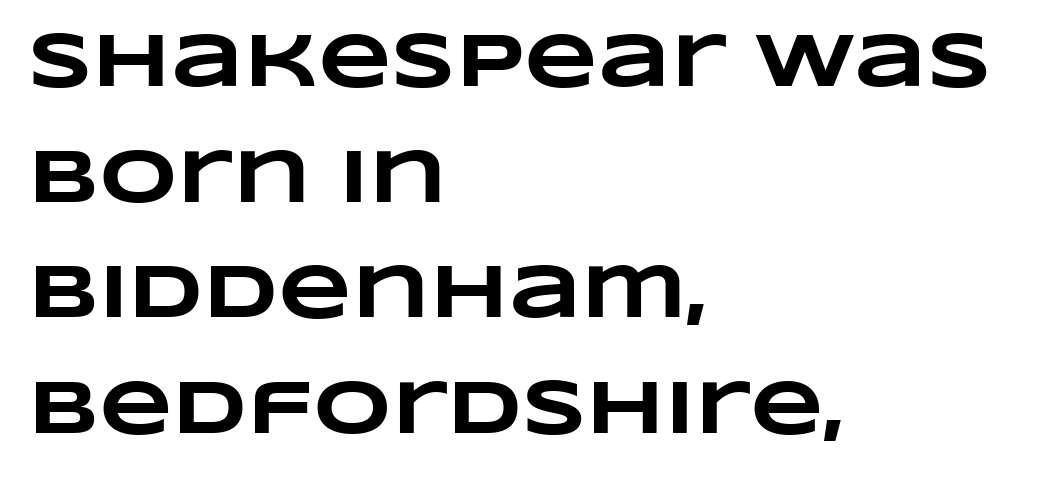
Q: Is the text bold? A: Yes.
Q: Is the text underlined? A: No.
Q: How is the paragraph aligned? A: Left-aligned.
Q: Is the spacing between letters normal or unusually wide? A: Normal.
Q: Is the spacing between lines tight, normal or loose? A: Normal.
Q: Width (condensed, normal, or wide)? A: Wide.
Q: Stroke contrast? A: Low.
Q: x-height? A: Large.
Q: Monospaced? A: No.
